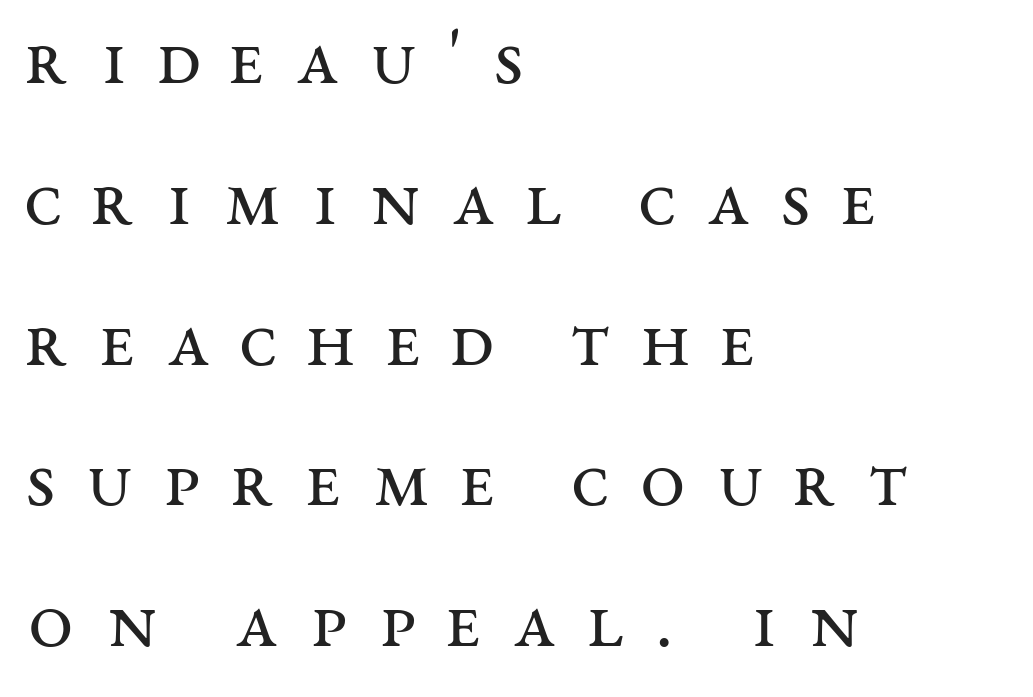
{"serif": "yes", "italic": "no", "bold": "no", "weight": "regular", "width": "wide", "stroke_contrast": "medium", "x_height": "large", "monospaced": "no", "underline": "no", "align": "left", "line_spacing_ratio": 1.76, "letter_spacing": "wide", "letter_spacing_em": 0.39, "glyph_px": 80}
